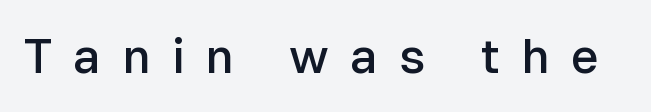
The image shows 48 px semibold sans-serif type, upright; set unusually wide letter spacing (+0.45 em), not underlined; low stroke contrast and a medium x-height.
